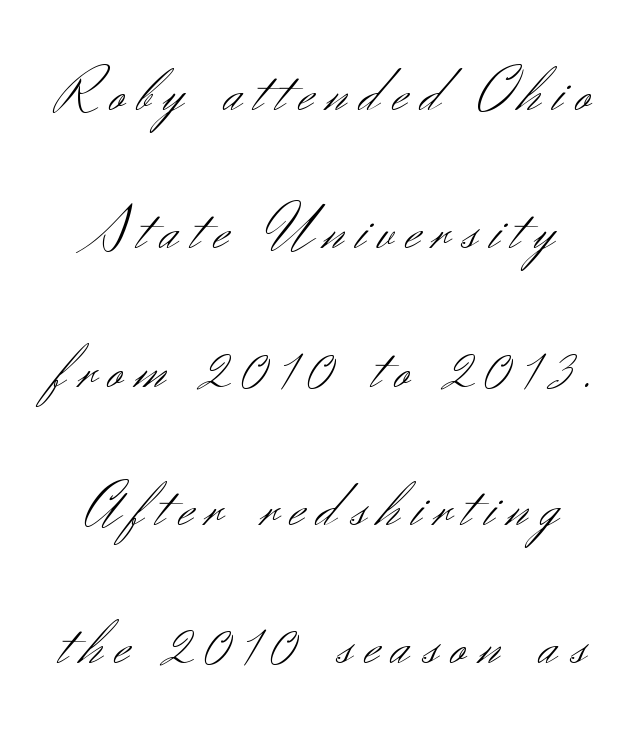
{"serif": "no", "bold": "no", "weight": "light", "width": "normal", "stroke_contrast": "medium", "x_height": "small", "monospaced": "no", "underline": "no", "line_spacing": "loose", "line_spacing_ratio": 2.23, "letter_spacing": "wide", "letter_spacing_em": 0.21, "glyph_px": 62}
